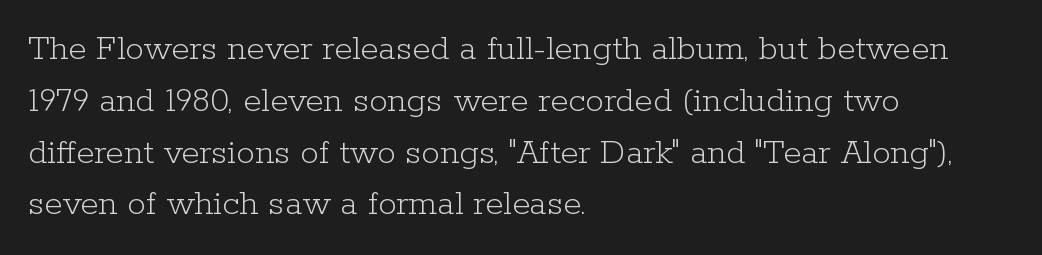
The image shows 37 px light serif type, upright; set left-aligned, normal line spacing (1.4x), normal letter spacing, not underlined; low stroke contrast and a medium x-height.
